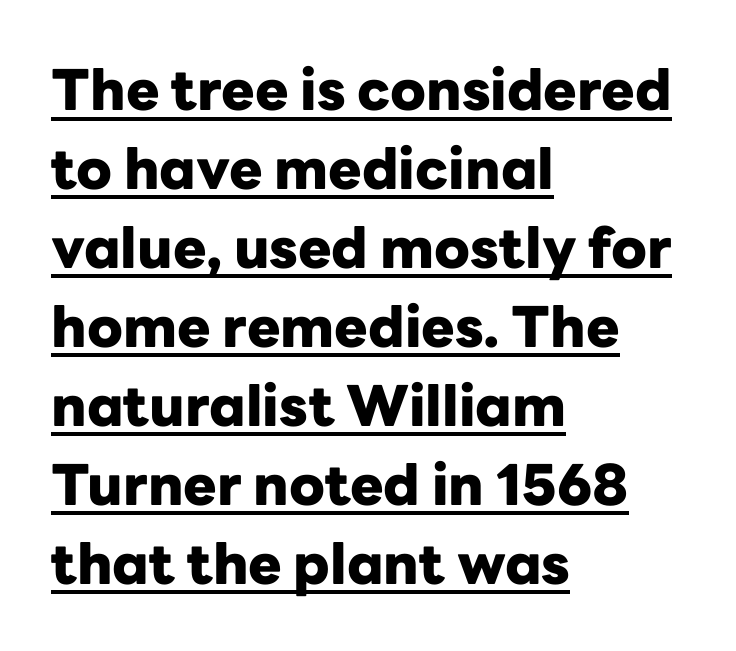
The image shows 56 px heavy sans-serif type, upright; set left-aligned, normal line spacing (1.41x), normal letter spacing, underlined; low stroke contrast and a medium x-height.
